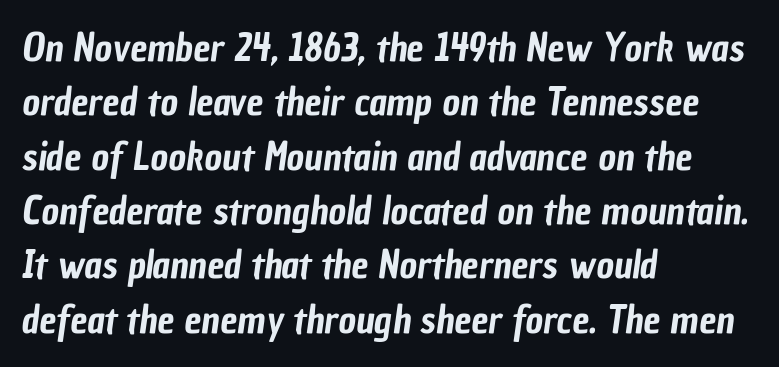
The area under the type is left untouched. The line texture is even and compact thanks to regular tracking. Nothing sits at the stroke ends, so this counts as sans-serif. This rendering uses left alignment, leaving the right contour irregular. One glance says typical: line gaps are just what's usual. Think of a printed novel: that variable character pitch is what you see here.
